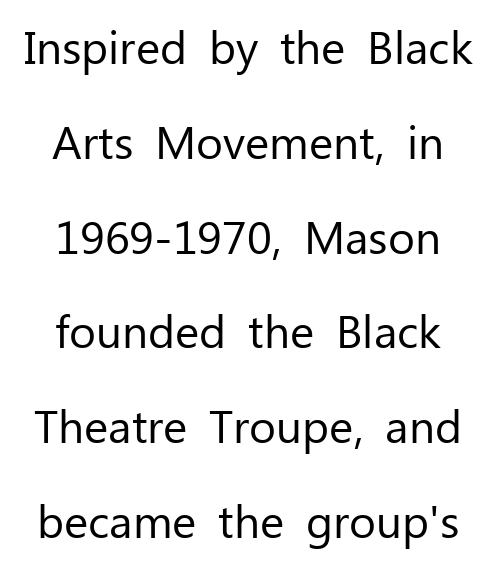
The image shows 46 px regular-weight sans-serif type, upright; set centered, loose line spacing (2.06x), normal letter spacing, not underlined; low stroke contrast and a medium x-height.
